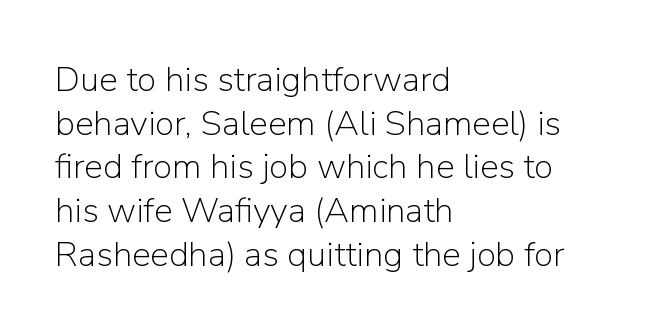
The image shows 35 px light sans-serif type, upright; set left-aligned, normal line spacing (1.25x), normal letter spacing, not underlined; low stroke contrast and a medium x-height.
